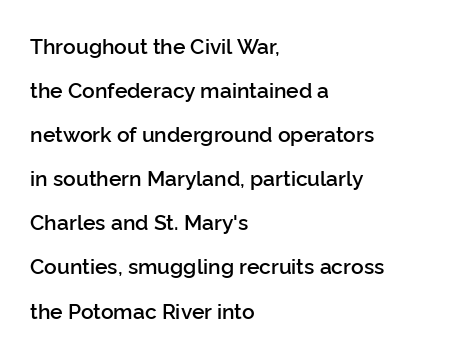
{"italic": "no", "bold": "semi", "underline": "no", "align": "left", "line_spacing": "loose", "line_spacing_ratio": 2.1, "letter_spacing": "normal", "letter_spacing_em": 0.0, "glyph_px": 21}
